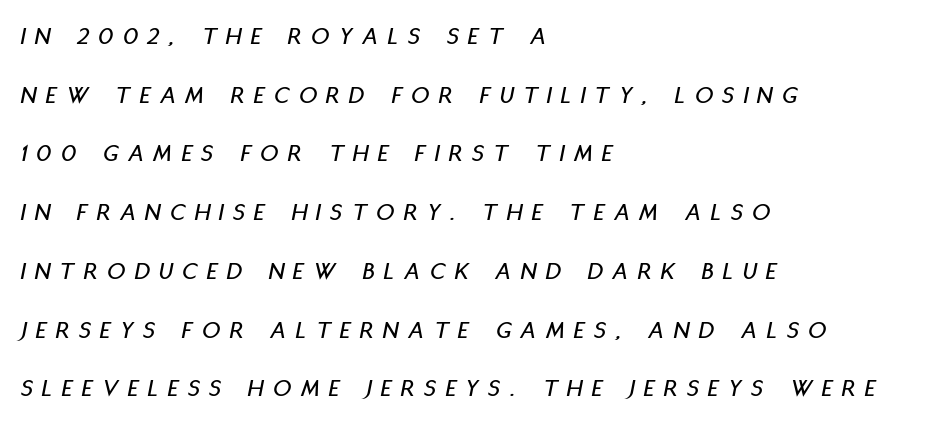
The image shows 25 px text type, italic (leaning right); set left-aligned, loose line spacing (2.35x), unusually wide letter spacing (+0.39 em), not underlined.
